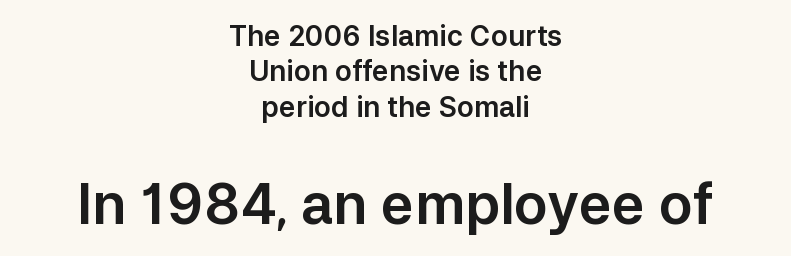
The image shows 56 px sans-serif type, upright; set centered, normal line spacing (1.26x), normal letter spacing, not underlined; the second (bottom) block is 2.0x larger; low stroke contrast and a medium x-height.
